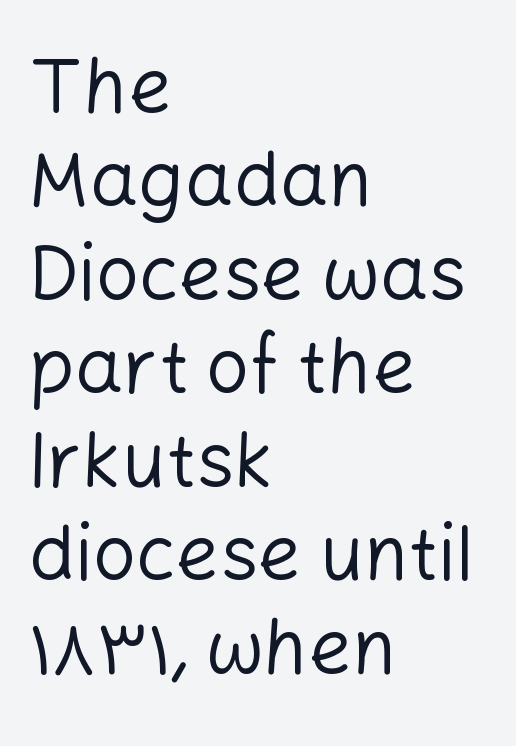
The image shows 76 px regular-weight sans-serif type, upright; set left-aligned, line spacing 1.23x, normal letter spacing, not underlined; low stroke contrast and a medium x-height.
